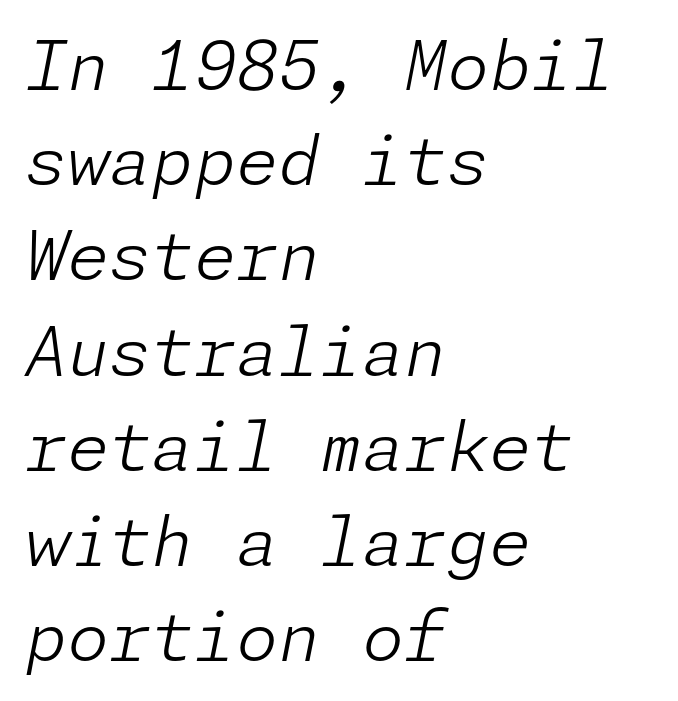
The image shows 68 px light type, italic (leaning right); set left-aligned, normal line spacing (1.4x), normal letter spacing, not underlined; low stroke contrast and a medium x-height.
